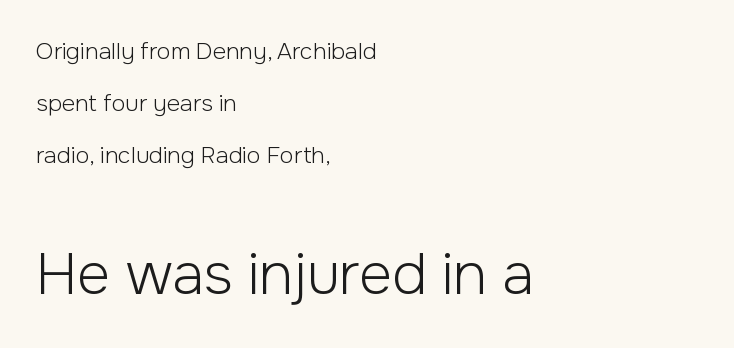
Q: Is the text bold? A: No.
Q: Is the text italic (slanted)? A: No, it is upright.
Q: Is the typeface a serif or a sans-serif typeface? A: Sans-serif.
Q: Is the text underlined? A: No.
Q: How is the paragraph aligned? A: Left-aligned.
Q: Is the spacing between letters normal or unusually wide? A: Normal.
Q: Is the spacing between lines tight, normal or loose? A: Loose.
Q: Which block of text is set in a larger size, the first (top) or the second (bottom)? A: The second (bottom) one.
Q: Width (condensed, normal, or wide)? A: Normal.
Q: Stroke contrast? A: Low.
Q: x-height? A: Medium.
Q: Monospaced? A: No.
